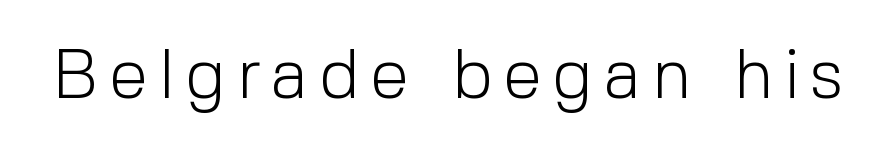
The image shows 70 px light sans-serif type, upright; set not underlined; a medium x-height.
